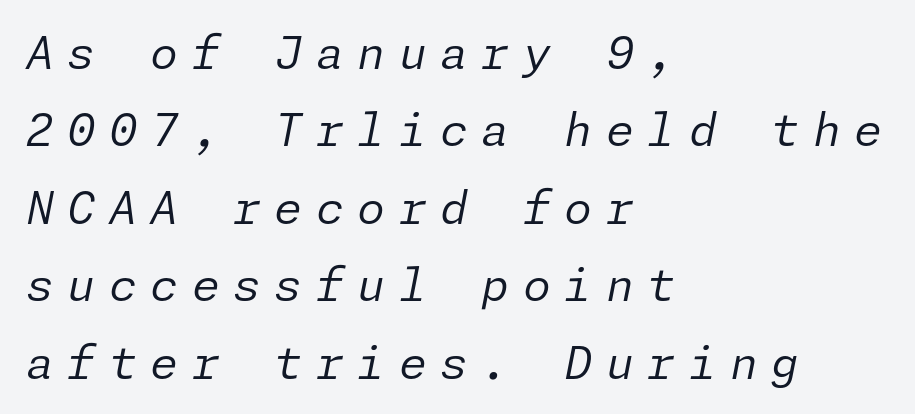
Stroke mass is kept to a normal reading level or below. The paragraph has a hard left edge and a soft right edge. The letterforms stand isolated, each surrounded by extra space. The words here are not underlined. The glyphs look as if they've been sheared to an angle.
